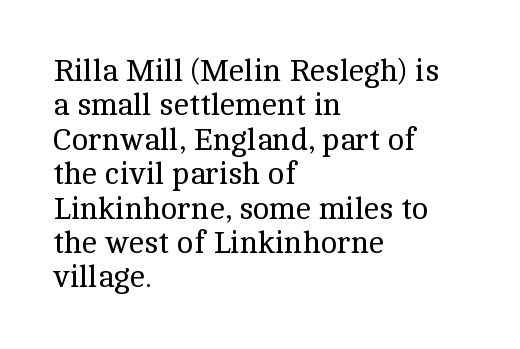
{"serif": "yes", "italic": "no", "bold": "no", "weight": "regular", "width": "normal", "x_height": "medium", "monospaced": "no", "underline": "no", "align": "left", "line_spacing": "tight", "line_spacing_ratio": 1.11, "letter_spacing": "normal", "letter_spacing_em": 0.0, "glyph_px": 31}
